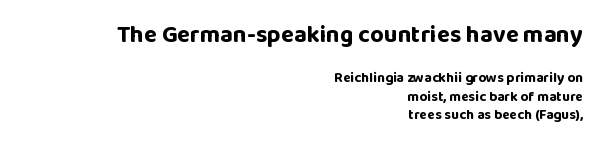
{"italic": "no", "bold": "yes", "underline": "no", "align": "right", "line_spacing": "normal", "line_spacing_ratio": 1.3, "letter_spacing": "normal", "letter_spacing_em": 0.0, "larger_block": "first", "size_ratio": 1.71, "glyph_px": 24}
